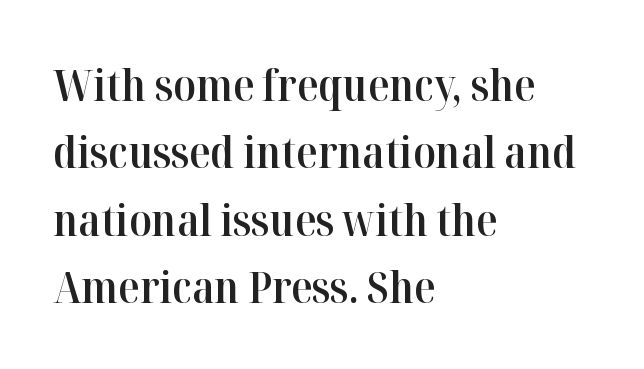
The specimen reads as upright at a glance. Descenders hang freely into open space. Character widths vary here, with narrow letters taking less room than wide ones. Line spacing here is normal. This sample uses plain, unmodified letter spacing.
